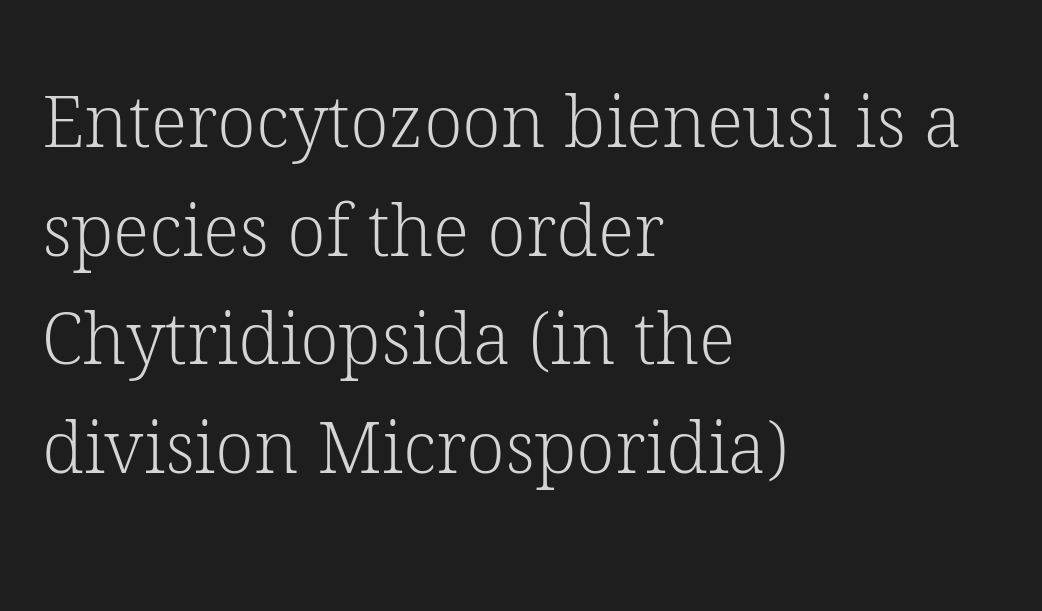
Q: Is the text bold? A: No.
Q: Is the text italic (slanted)? A: No, it is upright.
Q: Is the typeface a serif or a sans-serif typeface? A: Serif.
Q: Is the text underlined? A: No.
Q: How is the paragraph aligned? A: Left-aligned.
Q: Is the spacing between letters normal or unusually wide? A: Normal.
Q: Is the spacing between lines tight, normal or loose? A: Normal.
Q: Width (condensed, normal, or wide)? A: Normal.
Q: Stroke contrast? A: Low.
Q: x-height? A: Medium.
Q: Monospaced? A: No.
